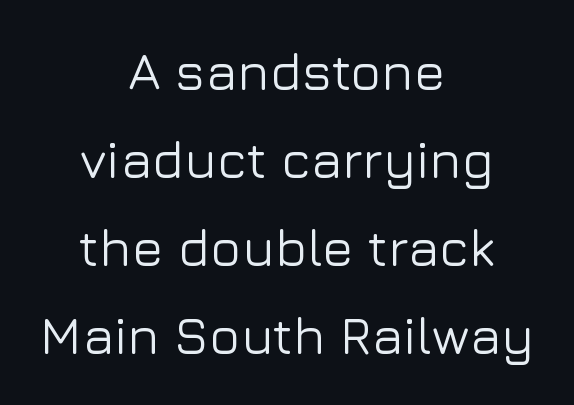
The image shows 52 px sans-serif type, upright; set centered, normal line spacing (1.69x), normal letter spacing, not underlined; low stroke contrast and a medium x-height.
